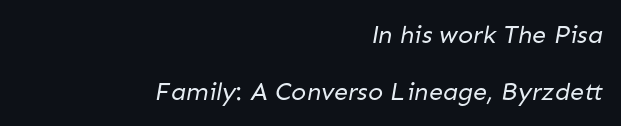
Weight: not bold — regular or lighter. The face used here is rendered with its standard letterfit. Short and long lines alike share a common ending point at right. The space directly below the letters is spotless. The rendering uses a large line-height, opening up the rows.
